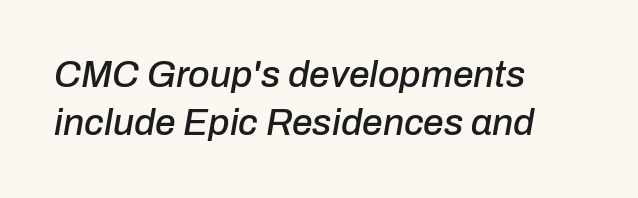
{"italic": "yes", "lean": "right", "slant_degrees": 10, "width": "normal", "stroke_contrast": "low", "x_height": "medium", "monospaced": "no", "underline": "no", "align": "left", "line_spacing": "normal", "line_spacing_ratio": 1.3, "letter_spacing": "normal", "letter_spacing_em": 0.0, "glyph_px": 37}
